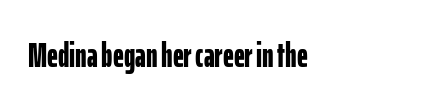
Nothing sits at the stroke ends, so this counts as sans-serif. Here the designer chose a conventional face with non-uniform glyph widths. Words appear dense and cohesive because spacing is normal. Typesetter's note: full bold, strokes at maximum text heaviness.
